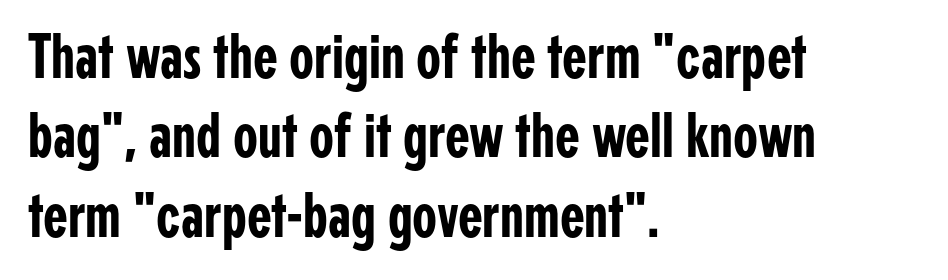
{"serif": "no", "italic": "no", "width": "condensed", "stroke_contrast": "low", "x_height": "medium", "monospaced": "no", "underline": "no", "align": "left", "line_spacing_ratio": 1.24, "letter_spacing": "normal", "letter_spacing_em": 0.0, "glyph_px": 64}
